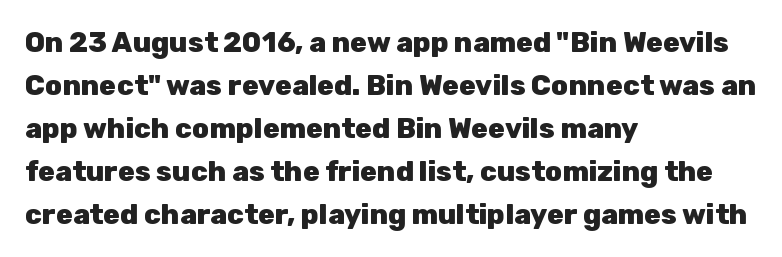
{"serif": "no", "italic": "no", "bold": "yes", "weight": "heavy", "width": "normal", "stroke_contrast": "low", "x_height": "medium", "monospaced": "no", "underline": "no", "align": "left", "line_spacing": "normal", "line_spacing_ratio": 1.54, "letter_spacing": "normal", "letter_spacing_em": 0.0, "glyph_px": 28}
